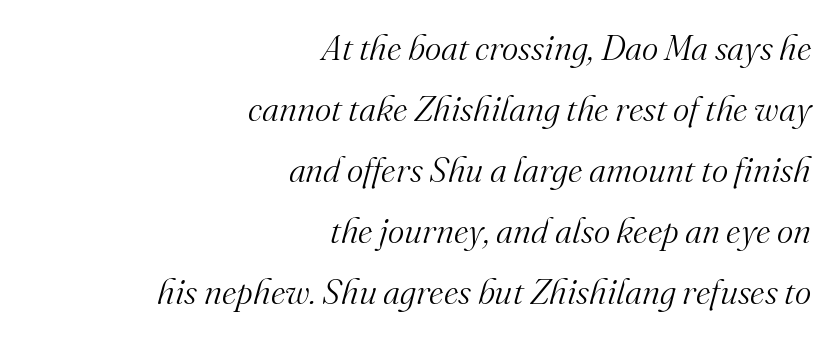
{"serif": "yes", "italic": "yes", "lean": "right", "slant_degrees": 16, "bold": "no", "weight": "light", "width": "normal", "stroke_contrast": "medium", "x_height": "small", "monospaced": "no", "underline": "no", "align": "right", "line_spacing_ratio": 1.74, "letter_spacing": "normal", "letter_spacing_em": 0.0, "glyph_px": 35}
